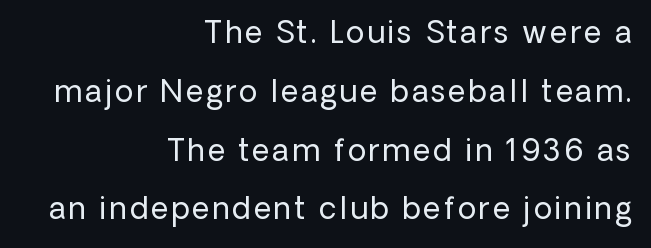
{"serif": "no", "italic": "no", "bold": "no", "weight": "regular", "width": "normal", "stroke_contrast": "low", "x_height": "medium", "monospaced": "no", "underline": "no", "align": "right", "line_spacing": "loose", "line_spacing_ratio": 1.96, "glyph_px": 30}
